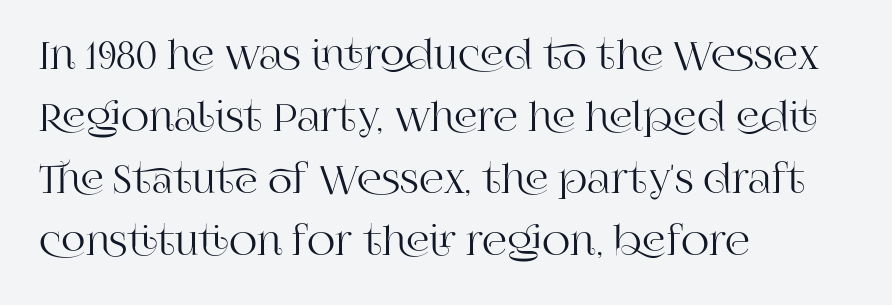
It's the straight-up-and-down kind of type. Proportional: the letters do not fall into vertical columns. Regular leading. The gap between lines stays unmarked. Students, note that the glyphs here touch the page at normal intervals. Serifs: yes, visible at the terminals of the letterforms.
